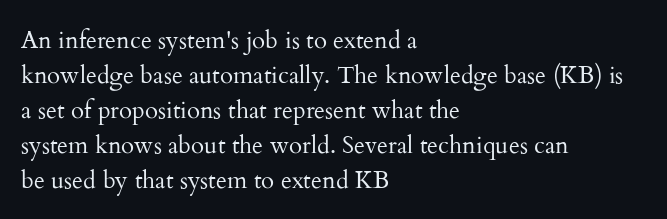
No word sits above an underline. This is the regular roman posture of the typeface. The lines in this sample share a left origin and differ only in where they stop. Successive baselines arrive at the customary interval.
